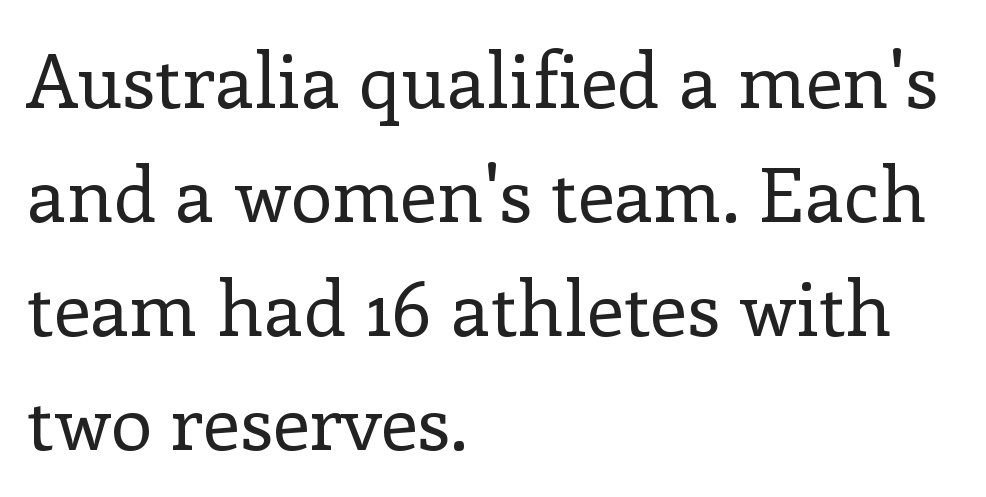
{"serif": "yes", "italic": "no", "bold": "no", "weight": "regular", "width": "normal", "stroke_contrast": "low", "x_height": "medium", "monospaced": "no", "underline": "no", "align": "left", "line_spacing": "normal", "line_spacing_ratio": 1.52, "letter_spacing": "normal", "letter_spacing_em": 0.0, "glyph_px": 75}
